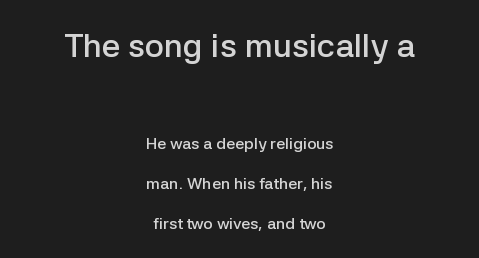
The image shows 33 px semibold sans-serif type, upright; set centered, loose line spacing (2.48x), normal letter spacing, not underlined; the first (top) block is 2.06x larger; low stroke contrast and a medium x-height.
